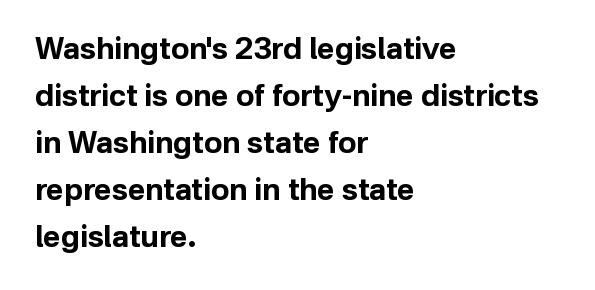
The letters stand upright; this is a roman face. Layout note: lines flush left. The face used here is rendered with its standard letterfit. Decoration check: the copy has no underline. Varying glyph widths throughout — classic text-font behaviour. Strong, thick strokes mark this as bold type.
